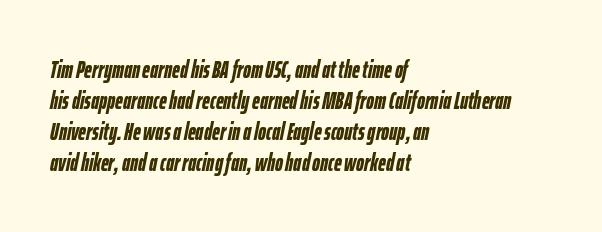
Reading down the column, the eye jumps a familiar distance to each next line. The words here are not underlined. A classic flush-left, rag-right setting is used for this passage. The sample has been set heavy, in full bold.
